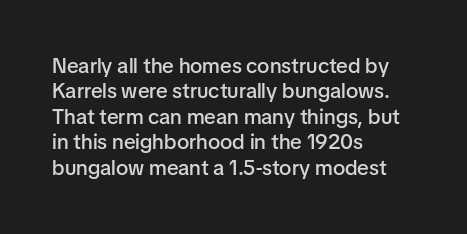
{"italic": "no", "bold": "semi", "underline": "no", "align": "left", "line_spacing_ratio": 1.21, "letter_spacing": "normal", "letter_spacing_em": 0.0, "glyph_px": 21}
